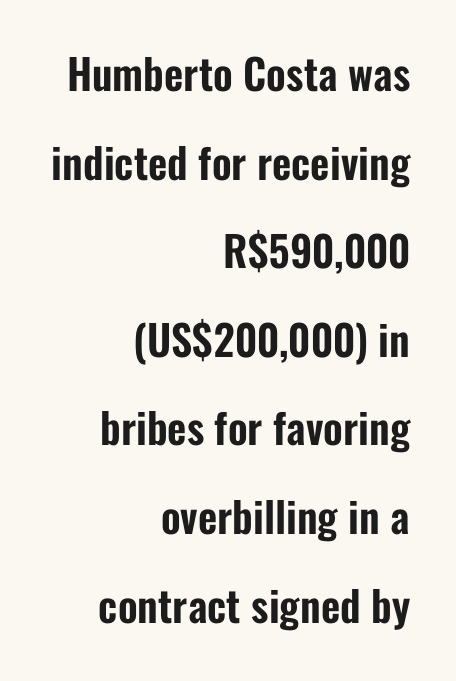
Q: Is the text italic (slanted)? A: No, it is upright.
Q: Is the typeface a serif or a sans-serif typeface? A: Sans-serif.
Q: Is the text underlined? A: No.
Q: How is the paragraph aligned? A: Right-aligned.
Q: Is the spacing between letters normal or unusually wide? A: Normal.
Q: Is the spacing between lines tight, normal or loose? A: Loose.
Q: Width (condensed, normal, or wide)? A: Condensed.
Q: Stroke contrast? A: Low.
Q: x-height? A: Medium.
Q: Monospaced? A: No.
